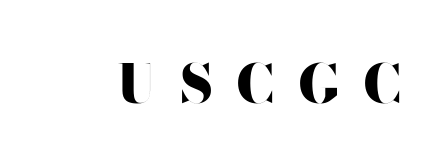
Q: Is the text bold? A: Yes.
Q: Is the text italic (slanted)? A: No, it is upright.
Q: Is the typeface a serif or a sans-serif typeface? A: Serif.
Q: Is the text underlined? A: No.
Q: Is the spacing between letters normal or unusually wide? A: Unusually wide.
Q: Width (condensed, normal, or wide)? A: Wide.
Q: Stroke contrast? A: High.
Q: x-height? A: Small.
Q: Monospaced? A: No.
